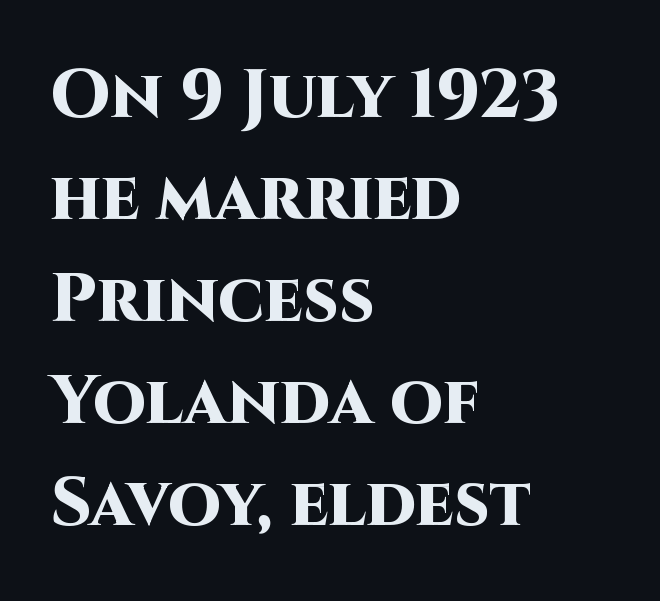
The image shows 68 px heavy sans-serif type, upright; set left-aligned, normal line spacing (1.5x), normal letter spacing, not underlined; high stroke contrast and a large x-height.
